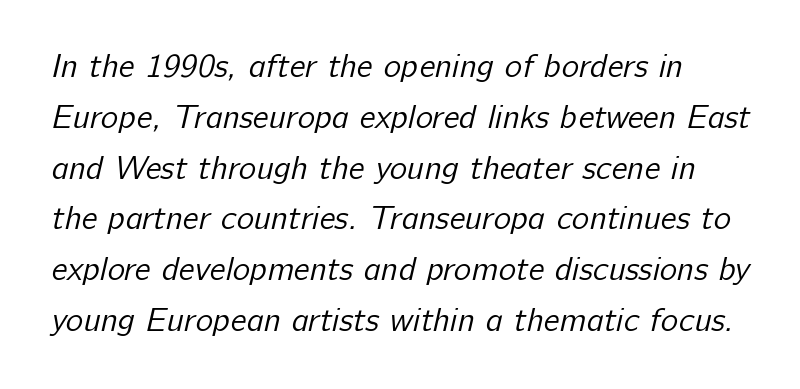
The image shows 33 px regular-weight sans-serif type; set normal line spacing (1.54x), normal letter spacing, not underlined; low stroke contrast and a medium x-height.
